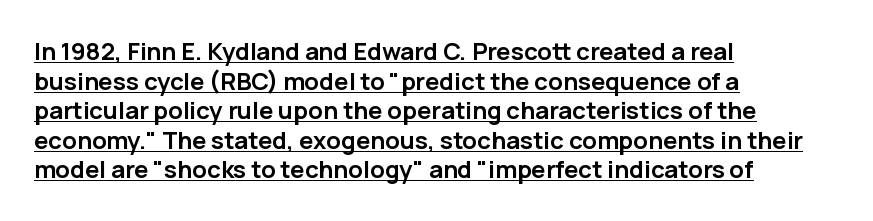
The passage shown is underscored from start to finish. There is no visible air inserted between adjacent glyphs. Heft: maximum for text — a bold. The type sits square on the baseline with zero lean. These lines are set flush left with a ragged right edge.
